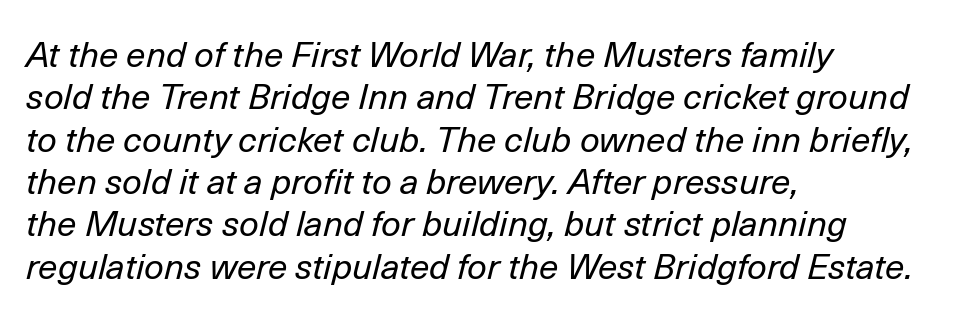
{"italic": "yes", "lean": "right", "slant_degrees": 14, "bold": "no", "weight": "regular", "width": "normal", "stroke_contrast": "low", "x_height": "medium", "monospaced": "no", "underline": "no", "align": "left", "line_spacing_ratio": 1.21, "letter_spacing": "normal", "letter_spacing_em": 0.0, "glyph_px": 35}
